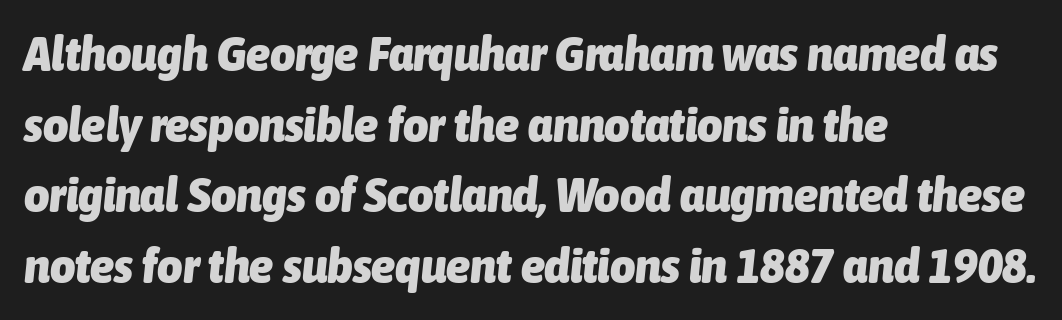
Q: Is the text bold? A: Yes.
Q: Is the text italic (slanted)? A: Yes, it leans right by about 6 degrees.
Q: Is the text underlined? A: No.
Q: How is the paragraph aligned? A: Left-aligned.
Q: Is the spacing between letters normal or unusually wide? A: Normal.
Q: Is the spacing between lines tight, normal or loose? A: Normal.
Q: Width (condensed, normal, or wide)? A: Condensed.
Q: Stroke contrast? A: Low.
Q: x-height? A: Medium.
Q: Monospaced? A: No.
